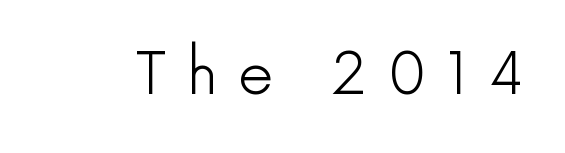
Q: Is the text bold? A: No.
Q: Is the text italic (slanted)? A: No, it is upright.
Q: Is the typeface a serif or a sans-serif typeface? A: Sans-serif.
Q: Is the text underlined? A: No.
Q: Is the spacing between letters normal or unusually wide? A: Unusually wide.
Q: Width (condensed, normal, or wide)? A: Normal.
Q: Stroke contrast? A: Low.
Q: x-height? A: Medium.
Q: Monospaced? A: No.
